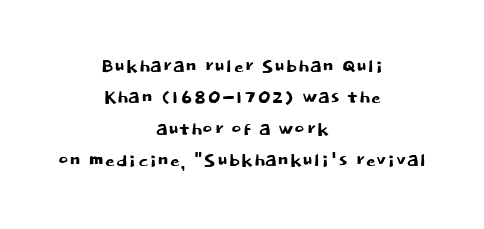
The image shows 25 px text type, upright; set centered, normal line spacing (1.26x), normal letter spacing, not underlined.
